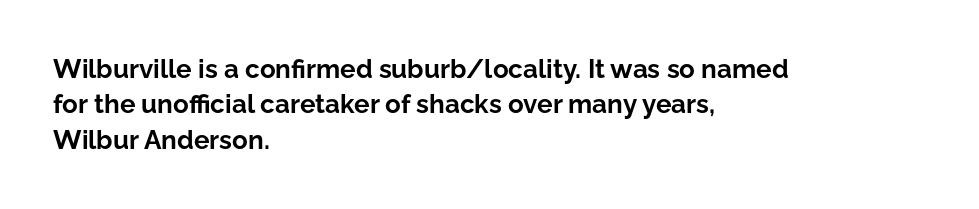
The image shows 26 px bold type, upright; set left-aligned, normal line spacing (1.36x), normal letter spacing, not underlined.
